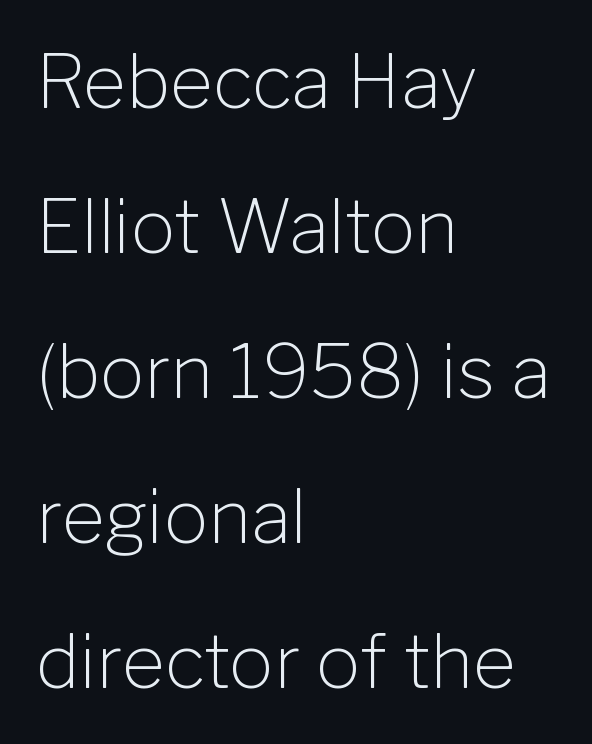
Q: Is the text bold? A: No.
Q: Is the text italic (slanted)? A: No, it is upright.
Q: Is the typeface a serif or a sans-serif typeface? A: Sans-serif.
Q: Is the text underlined? A: No.
Q: How is the paragraph aligned? A: Left-aligned.
Q: Is the spacing between letters normal or unusually wide? A: Normal.
Q: Is the spacing between lines tight, normal or loose? A: Loose.
Q: Width (condensed, normal, or wide)? A: Normal.
Q: Stroke contrast? A: Low.
Q: x-height? A: Medium.
Q: Monospaced? A: No.
